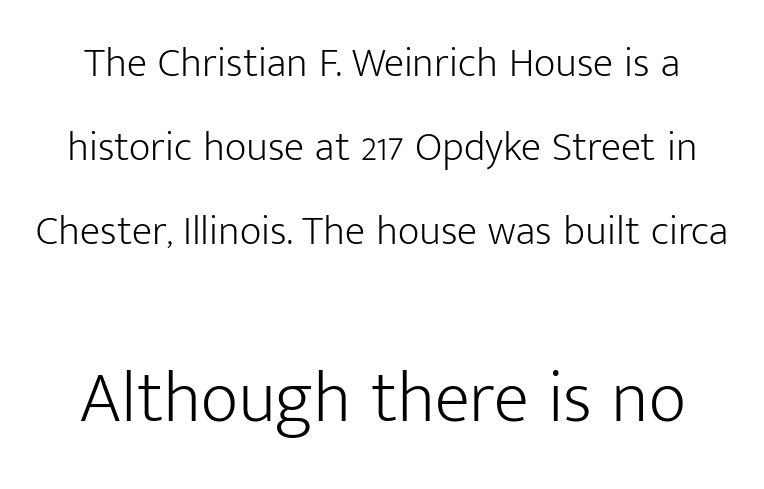
The zone under the glyphs is completely vacant. Vertical stems look standard width or narrower in stroke. The passage shown begins with its smaller block and ends with its larger one. Vertically, the passage feels expansive, rows floating well apart.
